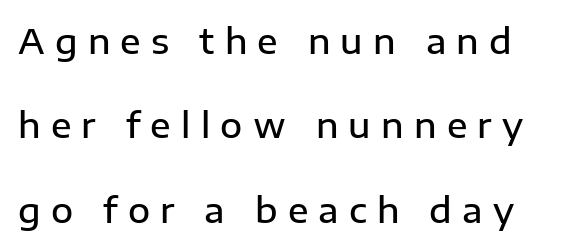
Q: Is the text bold? A: Semi-bold.
Q: Is the text italic (slanted)? A: No, it is upright.
Q: Is the typeface a serif or a sans-serif typeface? A: Sans-serif.
Q: Is the text underlined? A: No.
Q: How is the paragraph aligned? A: Left-aligned.
Q: Is the spacing between letters normal or unusually wide? A: Unusually wide.
Q: Is the spacing between lines tight, normal or loose? A: Loose.
Q: Width (condensed, normal, or wide)? A: Normal.
Q: Stroke contrast? A: Low.
Q: x-height? A: Medium.
Q: Monospaced? A: No.
